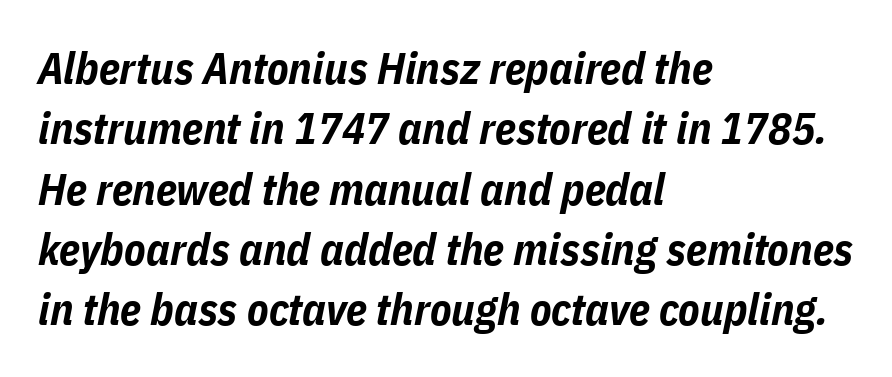
The image shows 44 px bold, condensed type, italic (leaning right); set left-aligned, normal line spacing (1.37x), normal letter spacing, not underlined; low stroke contrast and a medium x-height.
